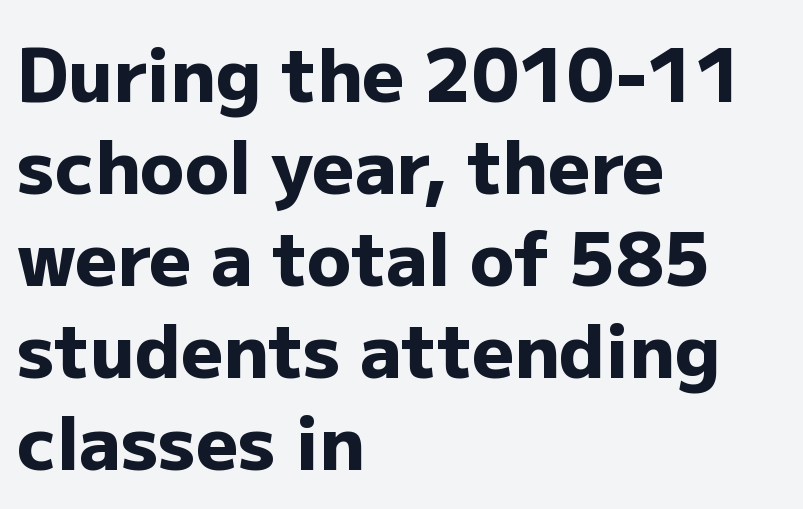
Compared with typical body copy, the letter spacing here is the same. Spacing verdict: proportional, widths tailored to each character. The space directly below the letters is spotless. The glyphs have the mass of a bold cut.
